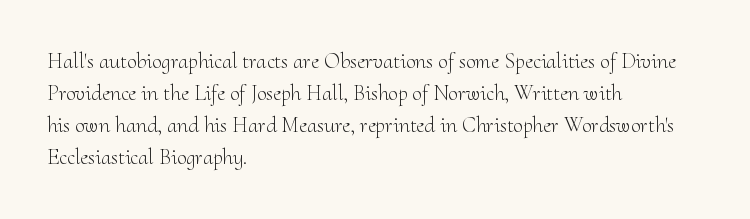
The image shows 22 px text type, upright; set left-aligned, normal line spacing (1.46x), normal letter spacing, not underlined.
